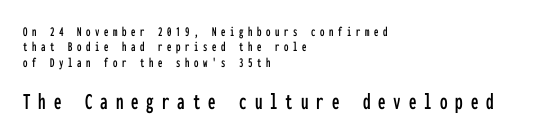
Q: Is the text italic (slanted)? A: No, it is upright.
Q: Is the text underlined? A: No.
Q: How is the paragraph aligned? A: Left-aligned.
Q: Is the spacing between letters normal or unusually wide? A: Unusually wide.
Q: Is the spacing between lines tight, normal or loose? A: Tight.
Q: Which block of text is set in a larger size, the first (top) or the second (bottom)? A: The second (bottom) one.
